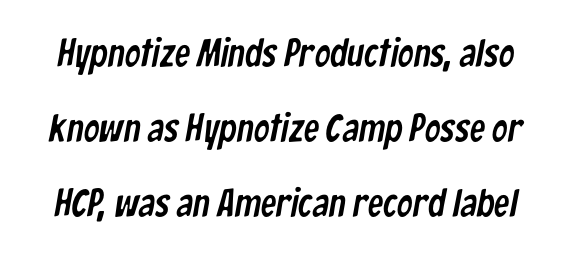
Characters follow at the spacing the type designer built in. Bare-footed words on every line. The face used here is proportionally spaced, like ordinary book or web type. Does the type have serifs? No, each stem ends abruptly.
